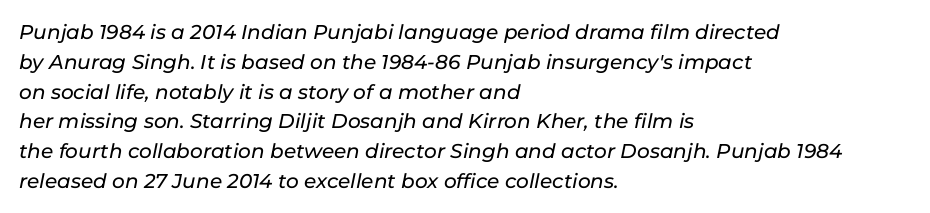
{"italic": "yes", "lean": "right", "slant_degrees": 11, "underline": "no", "align": "left", "line_spacing": "normal", "line_spacing_ratio": 1.49, "letter_spacing": "normal", "letter_spacing_em": 0.0, "glyph_px": 20}
